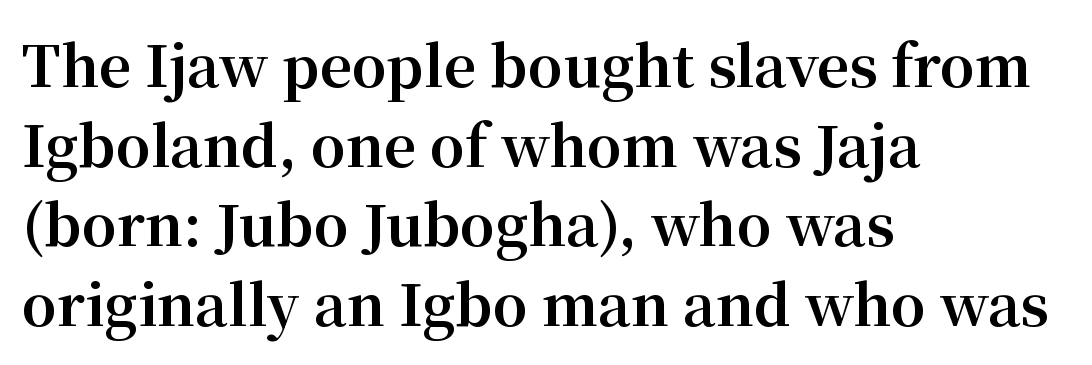
The image shows 56 px bold serif type, upright; set left-aligned, normal line spacing (1.42x), normal letter spacing, not underlined; medium stroke contrast and a medium x-height.
